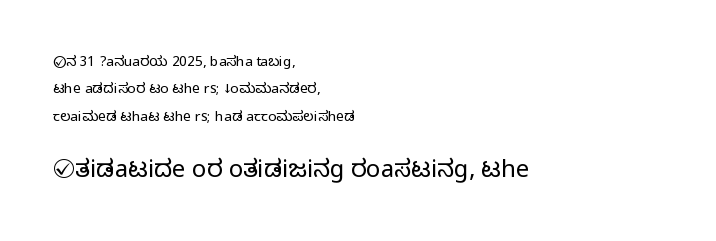
Q: Is the text italic (slanted)? A: No, it is upright.
Q: Is the text underlined? A: No.
Q: How is the paragraph aligned? A: Left-aligned.
Q: Is the spacing between letters normal or unusually wide? A: Normal.
Q: Is the spacing between lines tight, normal or loose? A: Loose.
Q: Which block of text is set in a larger size, the first (top) or the second (bottom)? A: The second (bottom) one.
